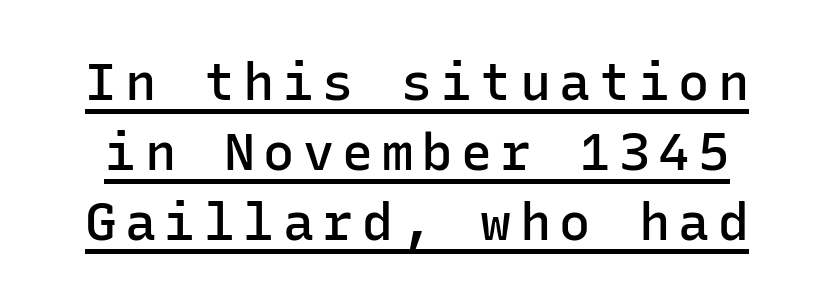
The image shows 52 px semibold sans-serif type, upright, monospaced; set normal line spacing (1.35x), underlined; low stroke contrast and a medium x-height.
